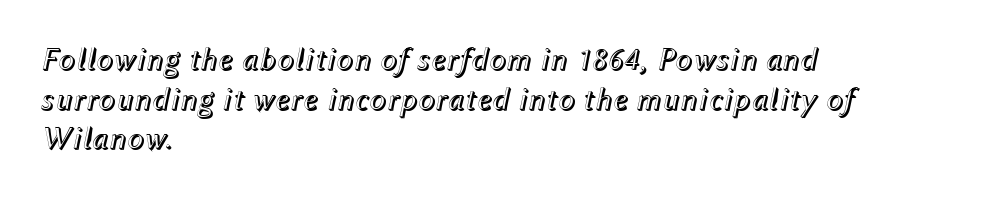
The image shows 32 px text type, italic (leaning right); set left-aligned, line spacing 1.24x, normal letter spacing, not underlined; a medium x-height.
